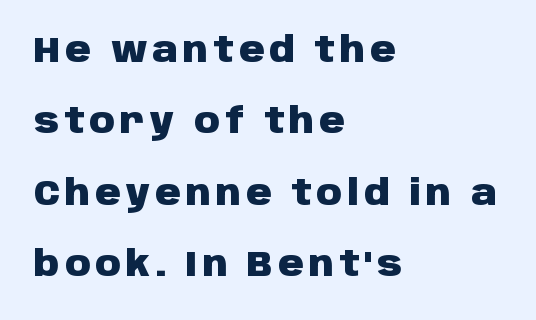
{"serif": "no", "italic": "no", "bold": "yes", "weight": "heavy", "width": "normal", "stroke_contrast": "low", "x_height": "large", "monospaced": "no", "underline": "no", "align": "left", "line_spacing": "loose", "line_spacing_ratio": 2.04, "glyph_px": 35}
